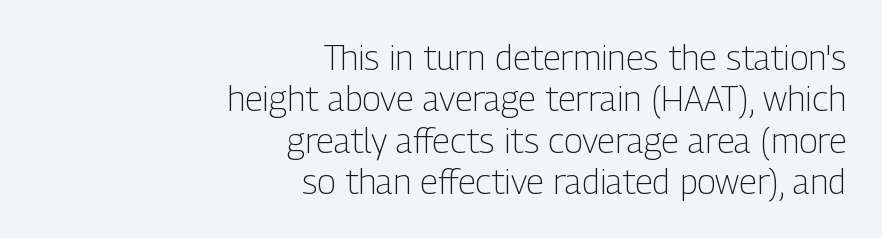
A typesetter would mark this as roman, not italic. Caption: face not bold, strokes unweighted. The words here are not underlined. A flush-right, rag-left setting is used for this passage.
